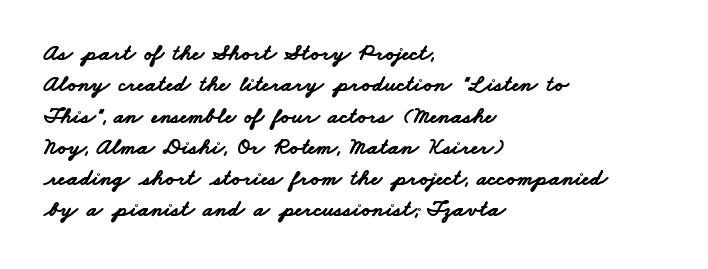
Q: Is the text bold? A: Yes.
Q: Is the text underlined? A: No.
Q: How is the paragraph aligned? A: Left-aligned.
Q: Is the spacing between letters normal or unusually wide? A: Normal.
Q: Is the spacing between lines tight, normal or loose? A: Normal.
